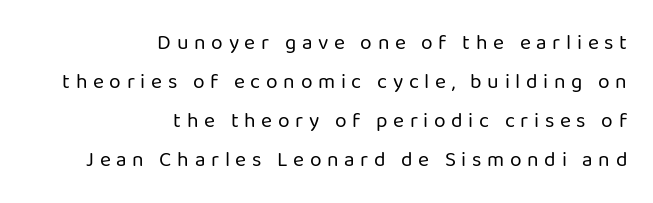
Q: Is the text bold? A: No.
Q: Is the text italic (slanted)? A: No, it is upright.
Q: Is the text underlined? A: No.
Q: How is the paragraph aligned? A: Right-aligned.
Q: Is the spacing between letters normal or unusually wide? A: Unusually wide.
